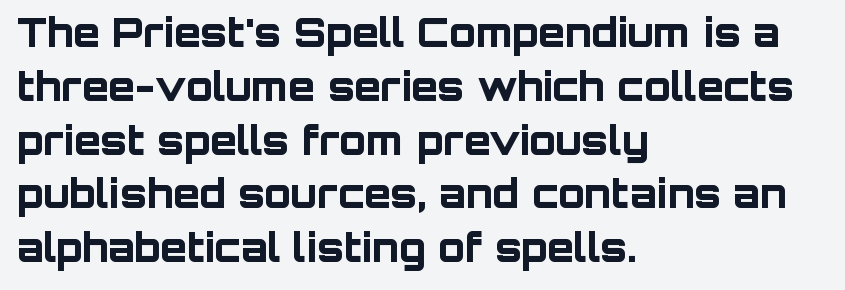
{"serif": "no", "italic": "no", "bold": "yes", "weight": "bold", "width": "normal", "stroke_contrast": "low", "x_height": "large", "monospaced": "no", "underline": "no", "align": "left", "line_spacing": "normal", "line_spacing_ratio": 1.38, "letter_spacing": "normal", "letter_spacing_em": 0.0, "glyph_px": 39}
